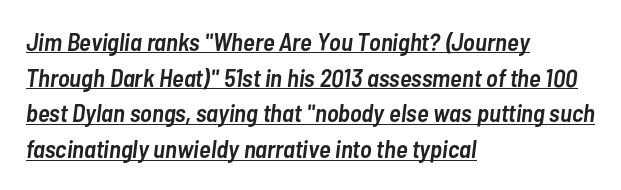
Q: Is the text bold? A: Semi-bold.
Q: Is the text italic (slanted)? A: Yes, it leans right by about 7 degrees.
Q: Is the text underlined? A: Yes.
Q: How is the paragraph aligned? A: Left-aligned.
Q: Is the spacing between letters normal or unusually wide? A: Normal.
Q: Is the spacing between lines tight, normal or loose? A: Normal.
